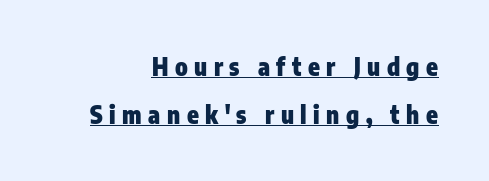
In terms of weight, the rendering is a true, heavy bold. Students, observe: this is what heavily led, spacious text looks like. The type is letterspaced generously, with wide tracking. The specimen reads as upright at a glance. Descenders here cross a horizontal rule under the line.
